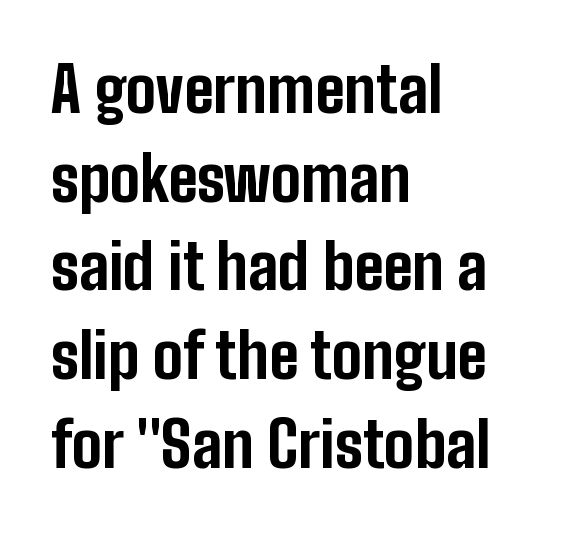
Q: Is the text bold? A: Yes.
Q: Is the text italic (slanted)? A: No, it is upright.
Q: Is the typeface a serif or a sans-serif typeface? A: Sans-serif.
Q: Is the text underlined? A: No.
Q: How is the paragraph aligned? A: Left-aligned.
Q: Is the spacing between letters normal or unusually wide? A: Normal.
Q: Is the spacing between lines tight, normal or loose? A: Normal.
Q: Width (condensed, normal, or wide)? A: Condensed.
Q: Stroke contrast? A: Low.
Q: x-height? A: Medium.
Q: Monospaced? A: No.
